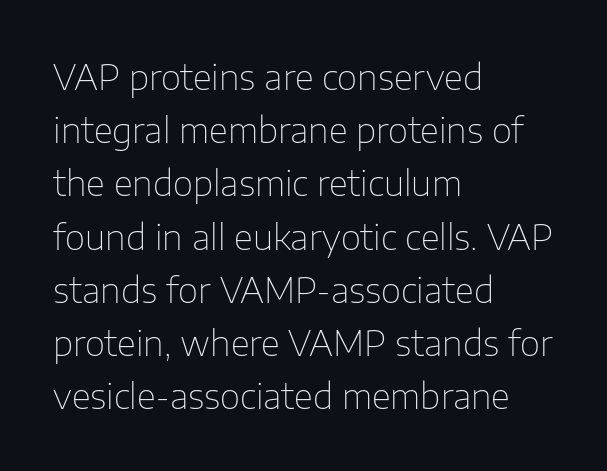
The image shows 35 px thin sans-serif type, upright; set left-aligned, normal line spacing (1.52x), normal letter spacing, not underlined; low stroke contrast and a medium x-height.
